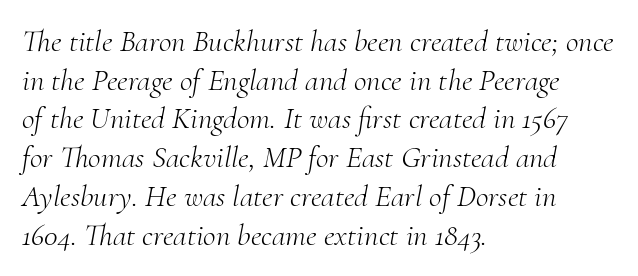
{"serif": "yes", "italic": "yes", "lean": "right", "slant_degrees": 10, "bold": "no", "weight": "light", "width": "normal", "stroke_contrast": "medium", "x_height": "small", "monospaced": "no", "underline": "no", "align": "left", "line_spacing": "normal", "line_spacing_ratio": 1.25, "letter_spacing": "normal", "letter_spacing_em": 0.0, "glyph_px": 31}
